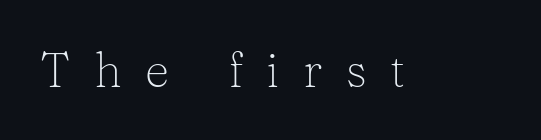
{"serif": "yes", "italic": "no", "bold": "no", "weight": "light", "width": "normal", "stroke_contrast": "low", "x_height": "medium", "monospaced": "no", "underline": "no", "letter_spacing": "wide", "letter_spacing_em": 0.49, "glyph_px": 48}
